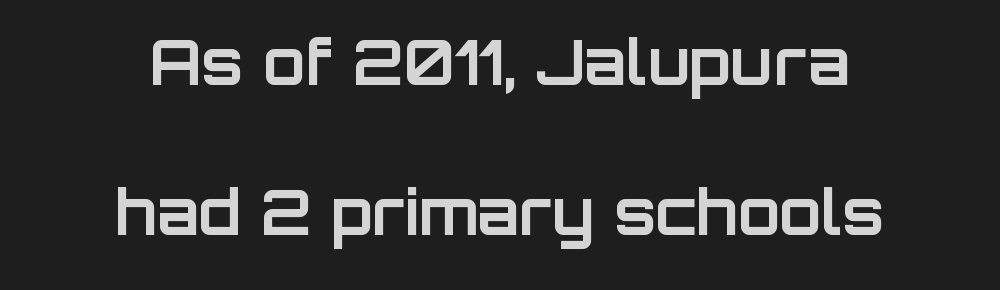
{"serif": "no", "italic": "no", "bold": "yes", "weight": "bold", "width": "normal", "stroke_contrast": "low", "x_height": "large", "monospaced": "no", "underline": "no", "align": "center", "line_spacing": "loose", "line_spacing_ratio": 2.42, "letter_spacing": "normal", "letter_spacing_em": 0.0, "glyph_px": 62}
